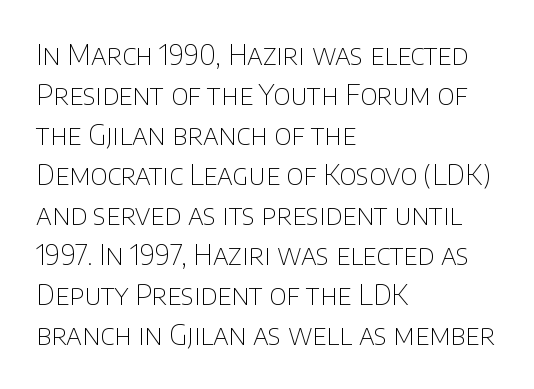
The image shows 28 px thin sans-serif type, upright; set left-aligned, normal line spacing (1.43x), normal letter spacing, not underlined; low stroke contrast and a large x-height.
